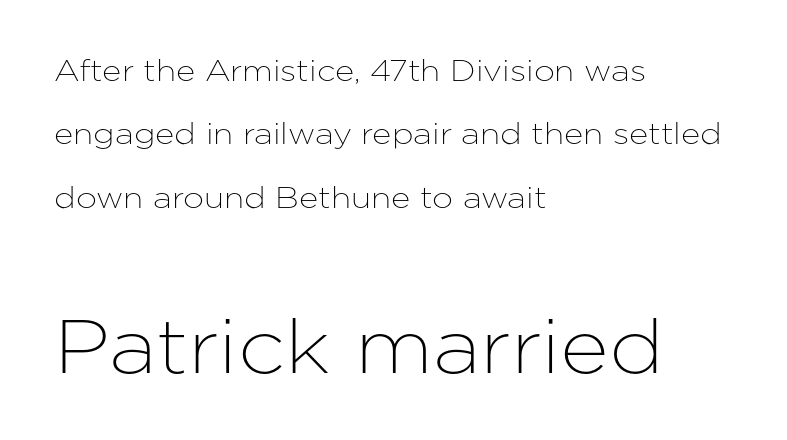
Decoration check: the copy has no underline. Does extra space separate the letters? No, they use regular spacing. The paragraph has a hard left edge and a soft right edge. The letters stand upright; this is a roman face. Note the varied advance widths — an 'i' is clearly narrower than an 'm'. These lines stand farther apart than default settings would place them.
